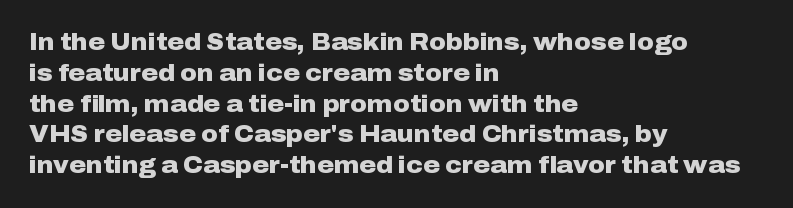
The image shows 23 px bold type, upright; set left-aligned, normal line spacing (1.34x), normal letter spacing, not underlined.
